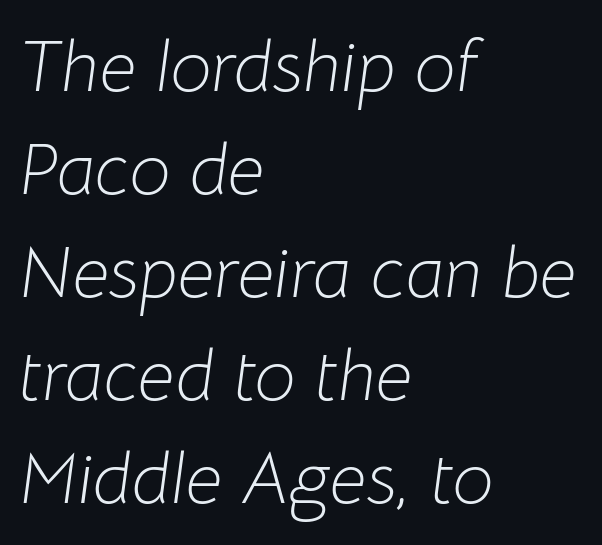
The image shows 73 px light type, italic (leaning right); set left-aligned, normal line spacing (1.41x), normal letter spacing, not underlined; low stroke contrast and a medium x-height.
